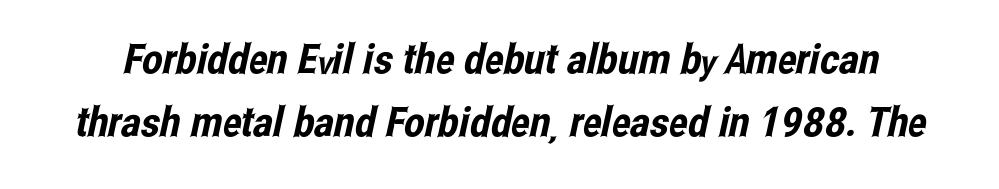
{"serif": "no", "width": "condensed", "stroke_contrast": "low", "x_height": "medium", "monospaced": "no", "underline": "no", "line_spacing": "normal", "line_spacing_ratio": 1.53, "letter_spacing": "normal", "letter_spacing_em": 0.0, "glyph_px": 41}
